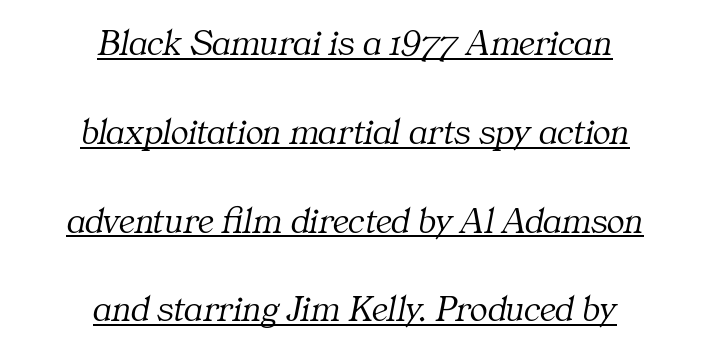
The image shows 37 px light serif type, italic (leaning right); set centered, loose line spacing (2.4x), normal letter spacing, underlined; medium stroke contrast and a medium x-height.
